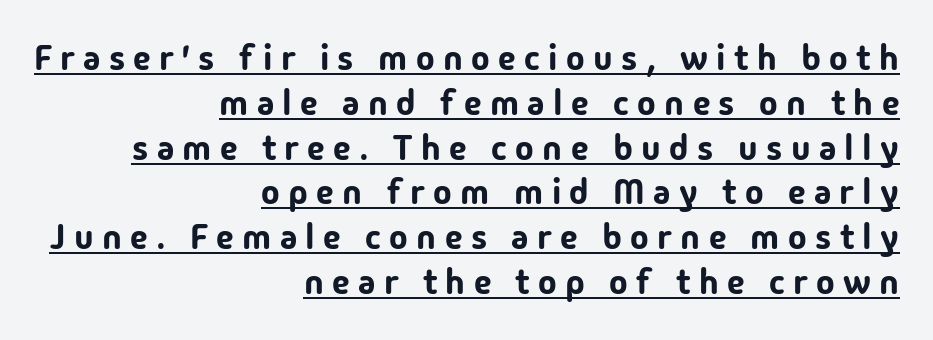
The image shows 35 px sans-serif type, upright; set right-aligned, normal line spacing (1.28x), unusually wide letter spacing (+0.24 em), underlined; low stroke contrast and a medium x-height.
